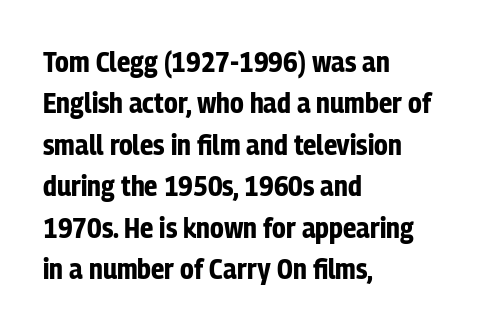
{"serif": "no", "italic": "no", "bold": "yes", "weight": "bold", "width": "condensed", "stroke_contrast": "low", "x_height": "medium", "monospaced": "no", "underline": "no", "align": "left", "line_spacing": "normal", "line_spacing_ratio": 1.43, "letter_spacing": "normal", "letter_spacing_em": 0.0, "glyph_px": 29}
